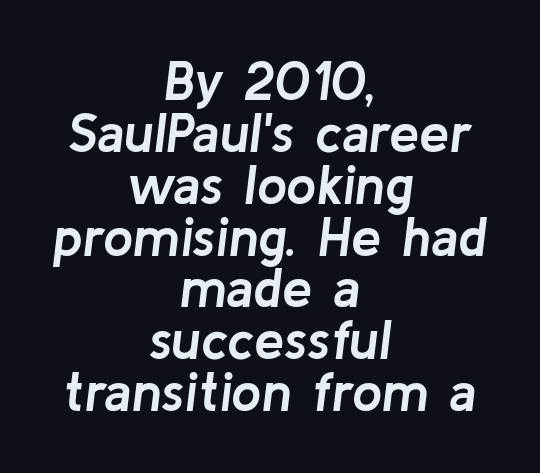
The image shows 54 px semibold type, italic (leaning right); set centered, tight line spacing (0.96x), normal letter spacing, not underlined; low stroke contrast and a medium x-height.
